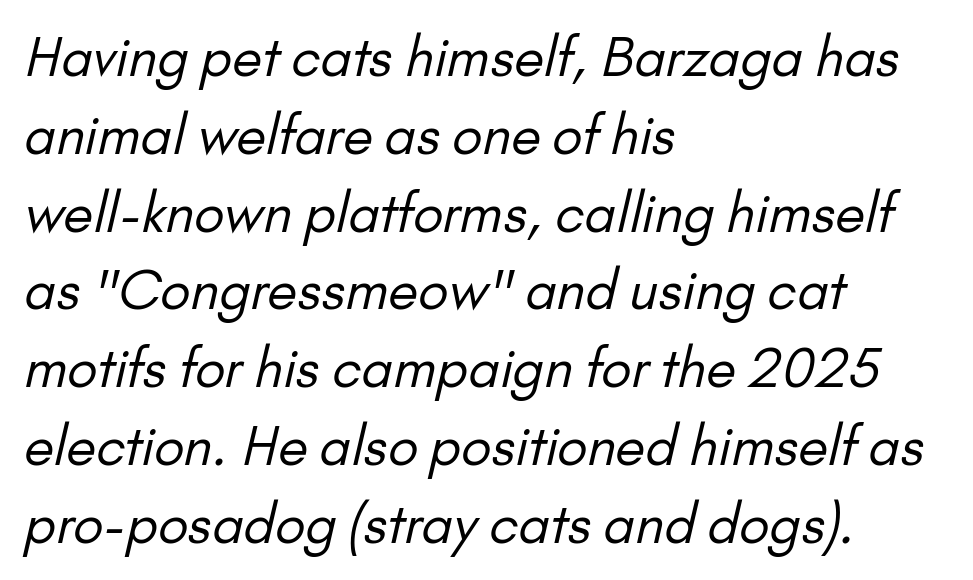
The image shows 54 px regular-weight sans-serif type; set left-aligned, normal line spacing (1.44x), normal letter spacing, not underlined; low stroke contrast and a small x-height.
